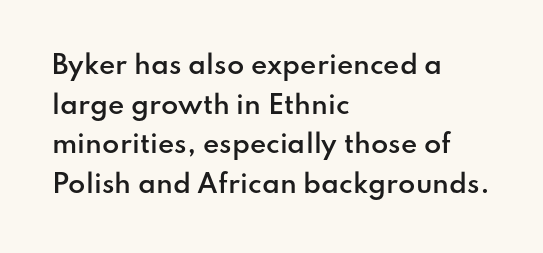
A bare baseline throughout the passage. Letter spacing: default. It's the straight-up-and-down kind of type. A somewhat darkened texture: the type is semibold rather than bold. Interline gaps are of average width in this sample. Compared with a centered layout, this one pins lines to the left instead.
